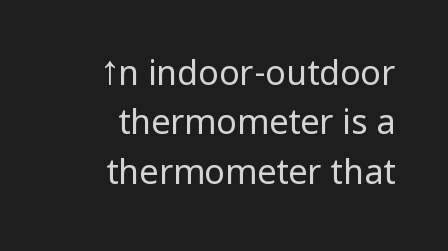
{"serif": "no", "italic": "no", "bold": "no", "weight": "regular", "width": "condensed", "stroke_contrast": "low", "underline": "no", "align": "right", "line_spacing": "normal", "line_spacing_ratio": 1.45, "letter_spacing": "normal", "letter_spacing_em": 0.0, "glyph_px": 34}
